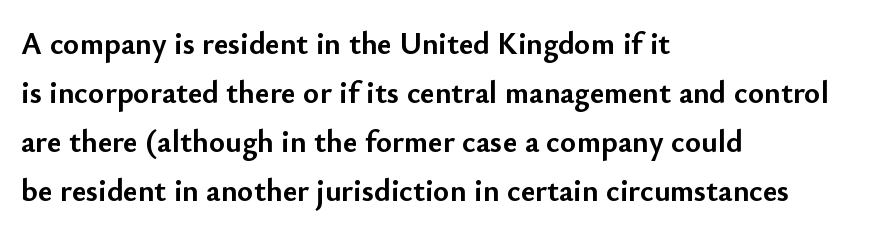
The image shows 31 px semibold sans-serif type, upright; set left-aligned, normal line spacing (1.58x), normal letter spacing, not underlined; low stroke contrast and a small x-height.
